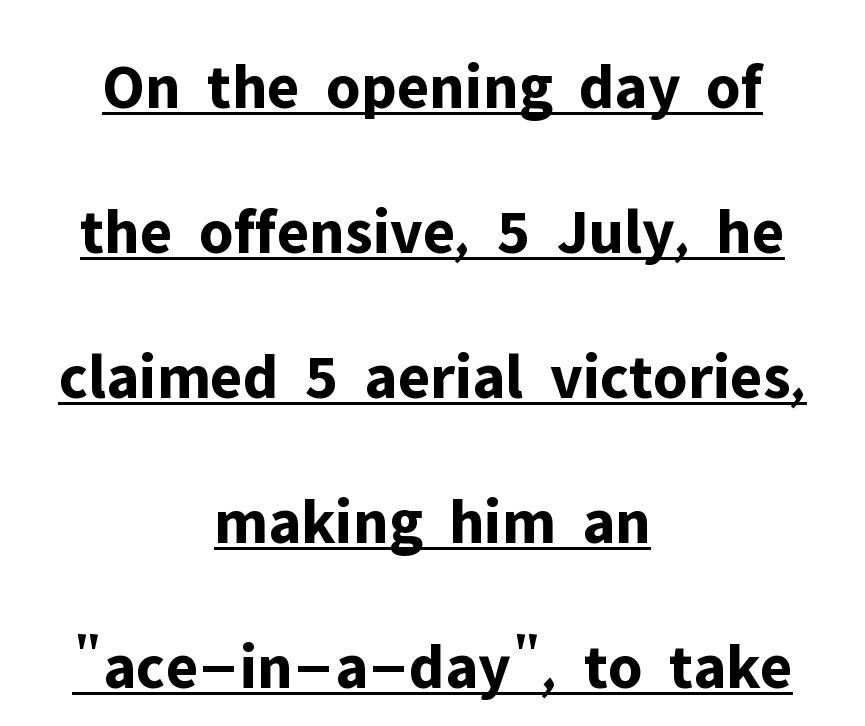
The image shows 65 px bold sans-serif type, upright; set centered, loose line spacing (2.23x), normal letter spacing, underlined; low stroke contrast and a medium x-height.
